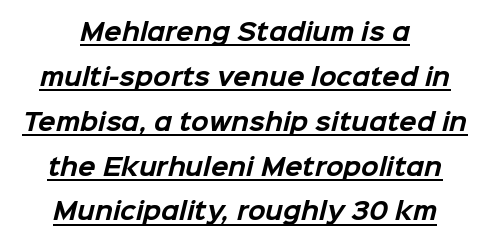
{"bold": "yes", "underline": "yes", "align": "center", "line_spacing": "loose", "line_spacing_ratio": 1.95, "letter_spacing": "normal", "letter_spacing_em": 0.0, "glyph_px": 23}
